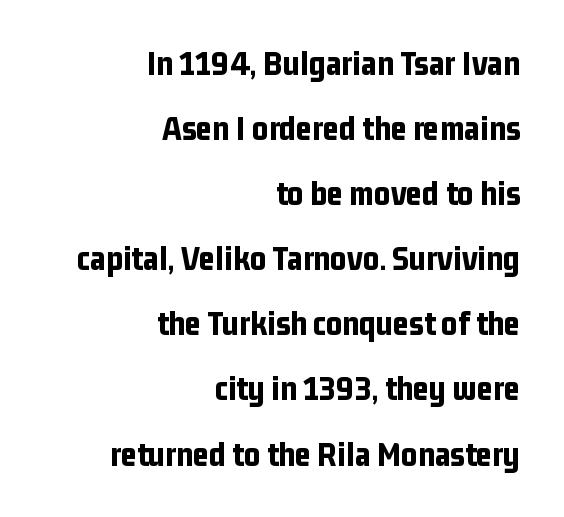
Q: Is the text bold? A: Yes.
Q: Is the text italic (slanted)? A: No, it is upright.
Q: Is the typeface a serif or a sans-serif typeface? A: Sans-serif.
Q: Is the text underlined? A: No.
Q: How is the paragraph aligned? A: Right-aligned.
Q: Is the spacing between letters normal or unusually wide? A: Normal.
Q: Width (condensed, normal, or wide)? A: Condensed.
Q: Stroke contrast? A: Low.
Q: x-height? A: Medium.
Q: Monospaced? A: No.
